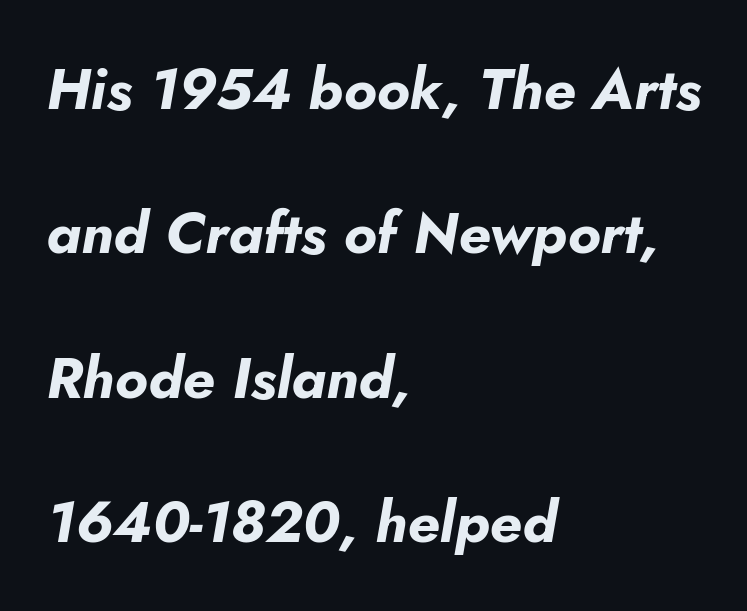
Q: Is the text bold? A: Yes.
Q: Is the text italic (slanted)? A: Yes, it leans right by about 5 degrees.
Q: Is the text underlined? A: No.
Q: How is the paragraph aligned? A: Left-aligned.
Q: Is the spacing between letters normal or unusually wide? A: Normal.
Q: Is the spacing between lines tight, normal or loose? A: Loose.
Q: Width (condensed, normal, or wide)? A: Normal.
Q: Stroke contrast? A: Low.
Q: x-height? A: Small.
Q: Monospaced? A: No.
